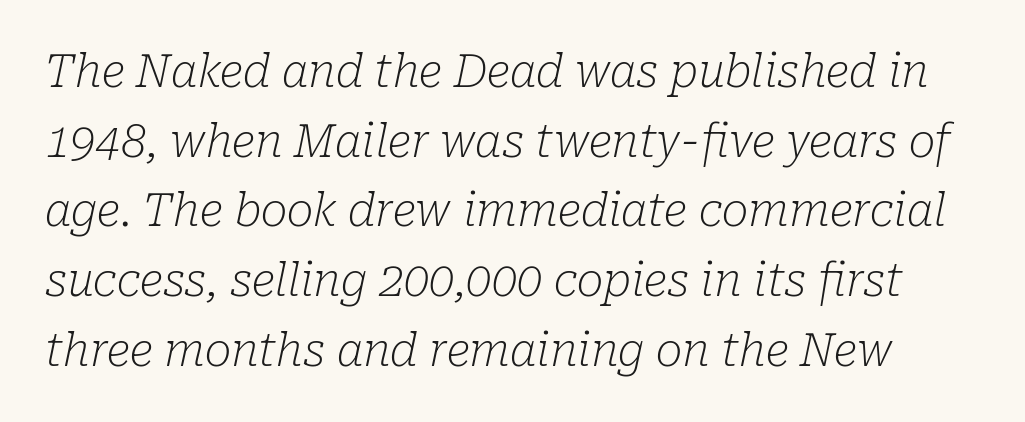
Q: Is the text bold? A: No.
Q: Is the text italic (slanted)? A: Yes, it leans right by about 10 degrees.
Q: Is the typeface a serif or a sans-serif typeface? A: Serif.
Q: Is the text underlined? A: No.
Q: Is the spacing between letters normal or unusually wide? A: Normal.
Q: Is the spacing between lines tight, normal or loose? A: Normal.
Q: Width (condensed, normal, or wide)? A: Normal.
Q: Stroke contrast? A: Low.
Q: x-height? A: Medium.
Q: Monospaced? A: No.
